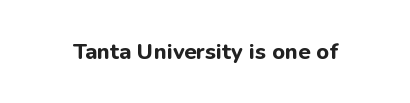
The image shows 22 px bold type, upright; set normal letter spacing, not underlined.
